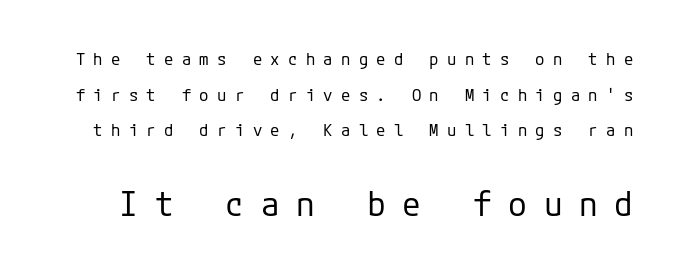
The image shows 34 px regular-weight sans-serif type, upright; set loose line spacing (2.09x), unusually wide letter spacing (+0.49 em), not underlined; the second (bottom) block is 2.0x larger; low stroke contrast and a medium x-height.
